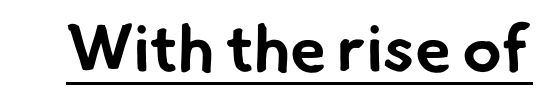
The image shows 66 px bold sans-serif type; set normal letter spacing, underlined; low stroke contrast and a small x-height.
